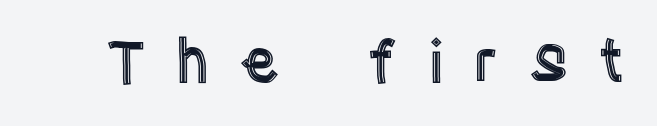
{"italic": "no", "width": "condensed", "x_height": "large", "monospaced": "no", "underline": "no", "letter_spacing": "wide", "letter_spacing_em": 0.49, "glyph_px": 60}
